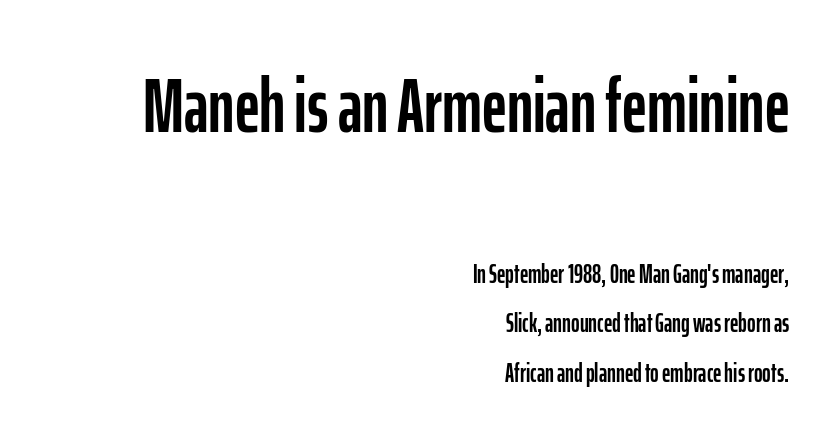
The image shows 77 px condensed sans-serif type, upright; set right-aligned, loose line spacing (1.91x), normal letter spacing, not underlined; the first (top) block is 2.96x larger; low stroke contrast and a medium x-height.
